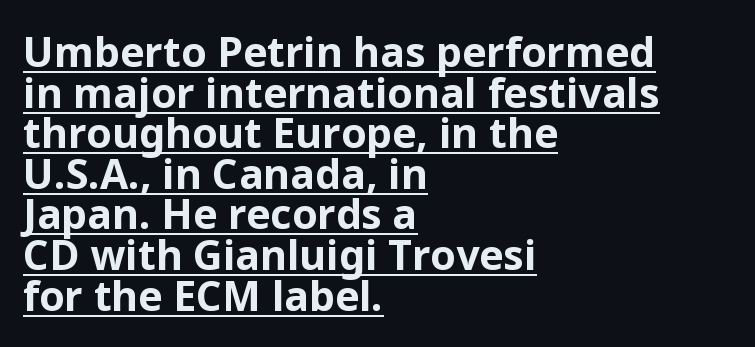
The image shows 41 px bold sans-serif type, upright; set left-aligned, tight line spacing (0.99x), normal letter spacing, underlined; low stroke contrast and a medium x-height.
